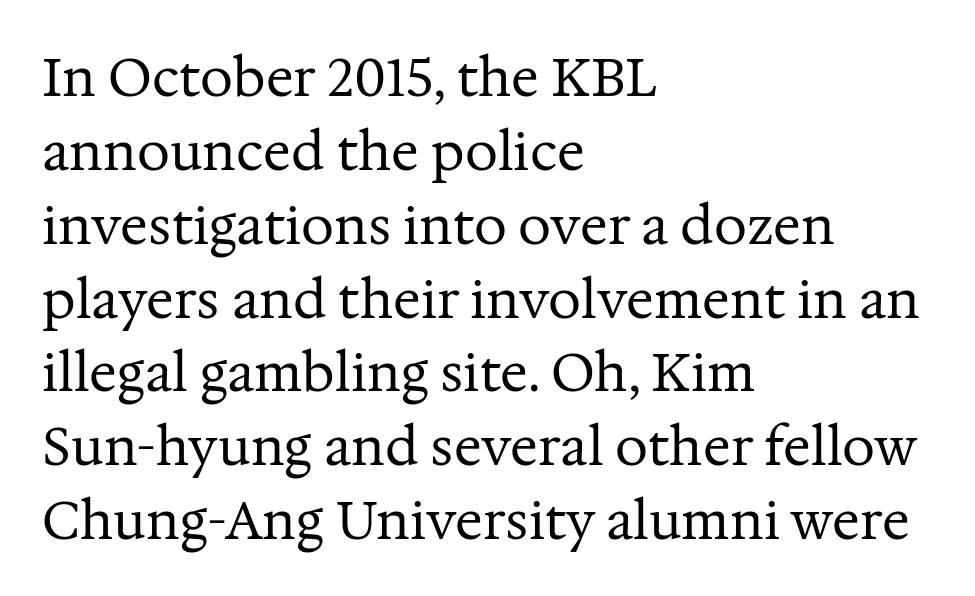
The image shows 52 px regular-weight serif type, upright; set left-aligned, normal line spacing (1.42x), normal letter spacing, not underlined; medium stroke contrast and a medium x-height.
